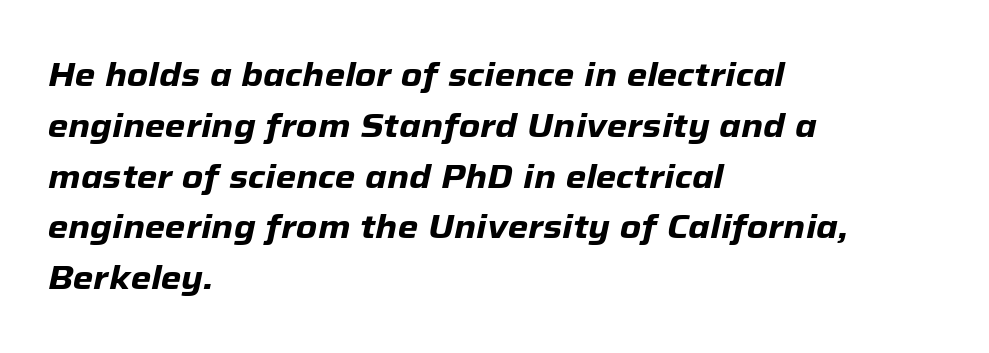
{"italic": "yes", "lean": "right", "slant_degrees": 12, "bold": "yes", "weight": "heavy", "width": "normal", "stroke_contrast": "low", "x_height": "medium", "monospaced": "no", "underline": "no", "align": "left", "line_spacing": "normal", "line_spacing_ratio": 1.54, "letter_spacing": "normal", "letter_spacing_em": 0.0, "glyph_px": 33}
